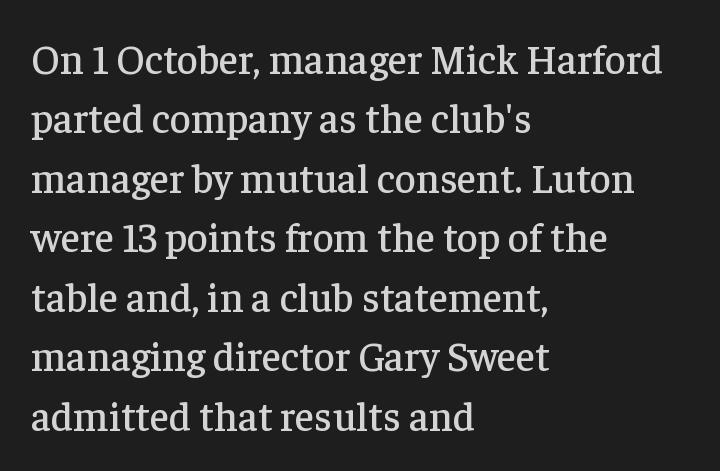
The image shows 41 px serif type, upright; set left-aligned, normal line spacing (1.45x), normal letter spacing, not underlined; low stroke contrast and a medium x-height.
